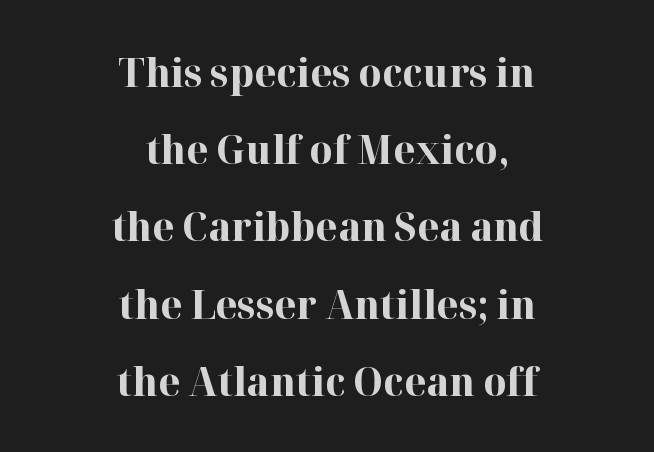
{"serif": "yes", "italic": "no", "bold": "yes", "weight": "bold", "width": "normal", "stroke_contrast": "high", "x_height": "medium", "monospaced": "no", "underline": "no", "align": "center", "line_spacing": "loose", "line_spacing_ratio": 1.93, "letter_spacing": "normal", "letter_spacing_em": 0.0, "glyph_px": 40}
